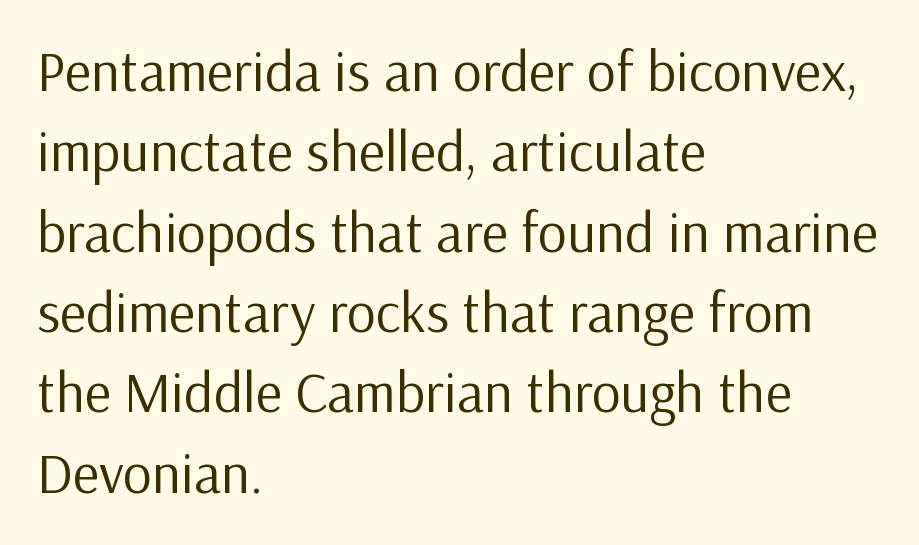
{"serif": "no", "italic": "no", "bold": "no", "weight": "regular", "width": "normal", "stroke_contrast": "low", "x_height": "medium", "monospaced": "no", "underline": "no", "align": "left", "line_spacing": "normal", "line_spacing_ratio": 1.41, "letter_spacing": "normal", "letter_spacing_em": 0.0, "glyph_px": 57}
